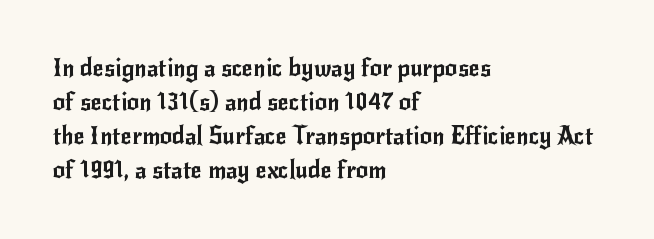
The image shows 24 px text type, upright; set left-aligned, normal line spacing (1.42x), normal letter spacing, not underlined.
